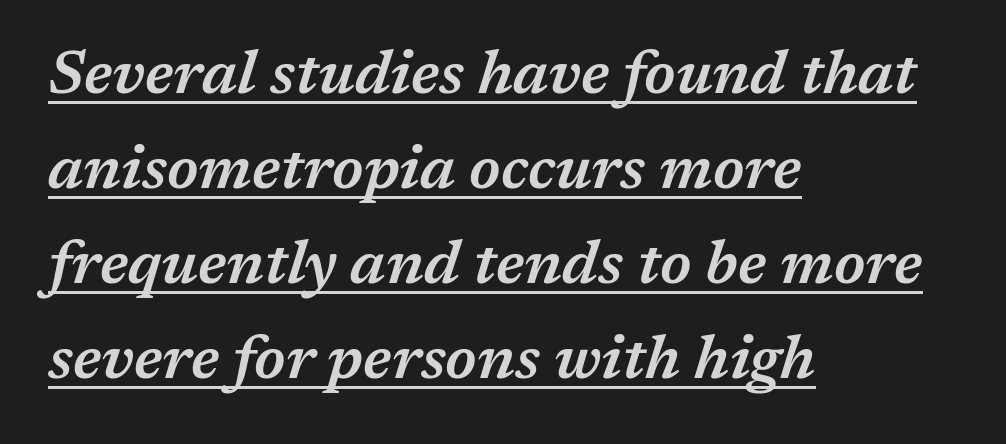
{"italic": "yes", "lean": "right", "slant_degrees": 17, "bold": "semi", "weight": "semibold", "width": "normal", "stroke_contrast": "medium", "x_height": "medium", "monospaced": "no", "underline": "yes", "align": "left", "line_spacing": "normal", "line_spacing_ratio": 1.56, "letter_spacing": "normal", "letter_spacing_em": 0.0, "glyph_px": 61}
